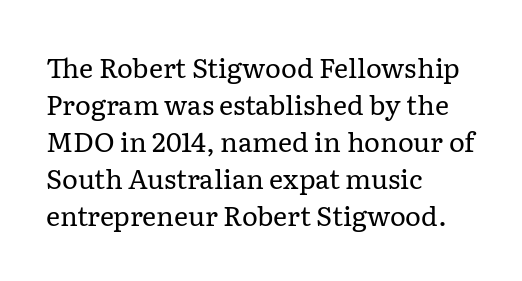
The image shows 27 px text type, upright; set left-aligned, normal line spacing (1.37x), normal letter spacing, not underlined.
